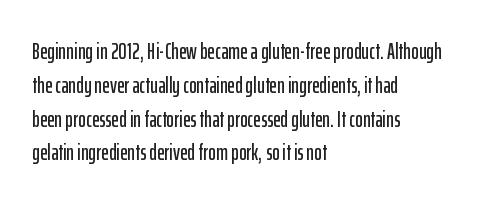
Q: Is the text italic (slanted)? A: No, it is upright.
Q: Is the text underlined? A: No.
Q: How is the paragraph aligned? A: Left-aligned.
Q: Is the spacing between letters normal or unusually wide? A: Normal.
Q: Is the spacing between lines tight, normal or loose? A: Normal.
